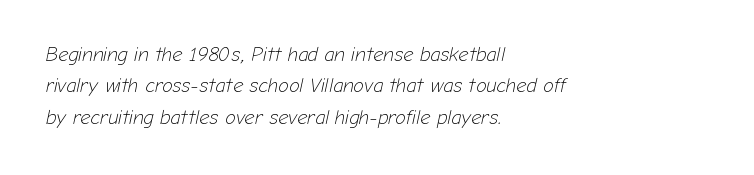
{"italic": "yes", "lean": "right", "slant_degrees": 12, "bold": "no", "underline": "no", "align": "left", "line_spacing": "normal", "line_spacing_ratio": 1.57, "letter_spacing": "normal", "letter_spacing_em": 0.0, "glyph_px": 20}
